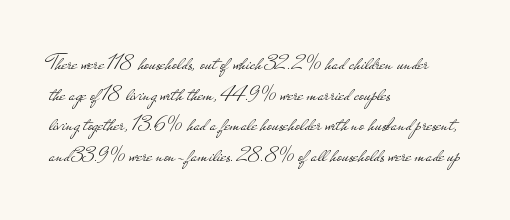
{"bold": "no", "underline": "no", "align": "left", "line_spacing": "normal", "line_spacing_ratio": 1.39, "letter_spacing": "normal", "letter_spacing_em": 0.0, "glyph_px": 22}
